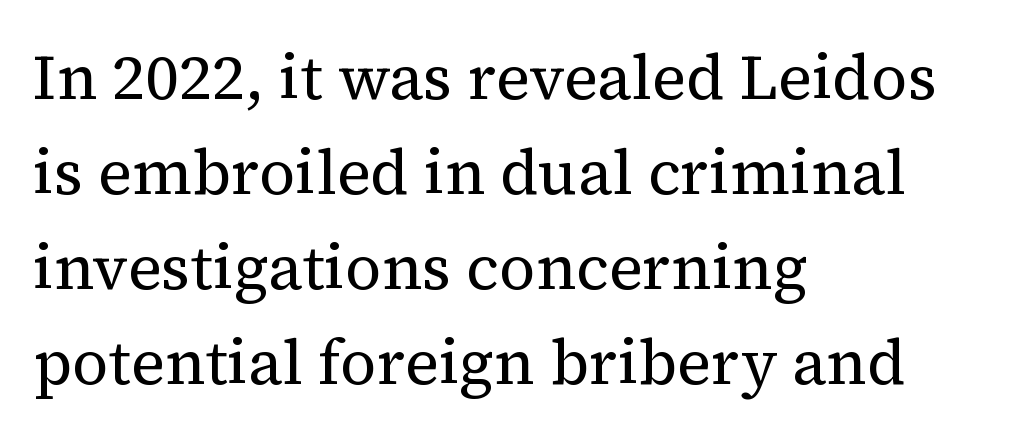
The image shows 63 px regular-weight serif type, upright; set left-aligned, normal line spacing (1.51x), normal letter spacing, not underlined; medium stroke contrast and a medium x-height.
